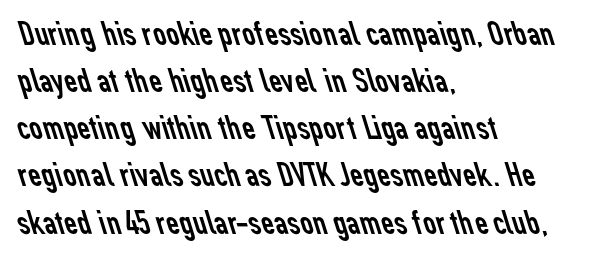
The rendering keeps characters at their native spacing. The area under the type is left untouched. Ink coverage per letter is moderate at most. A typesetter would call this proportional, since set widths differ per character. What's the leading like? Ordinary, nothing unusual.
